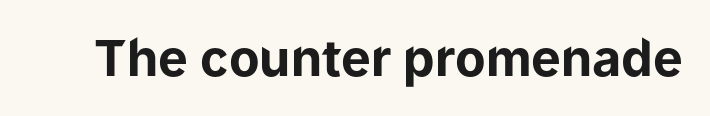
{"serif": "no", "italic": "no", "bold": "yes", "weight": "bold", "width": "normal", "stroke_contrast": "low", "x_height": "medium", "monospaced": "no", "underline": "no", "letter_spacing": "normal", "letter_spacing_em": 0.0, "glyph_px": 50}
